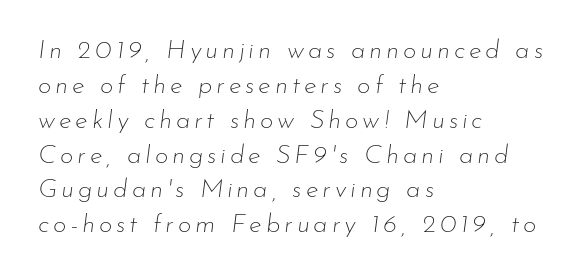
The image shows 26 px text type, italic (leaning right); set left-aligned, normal line spacing (1.34x), not underlined.
